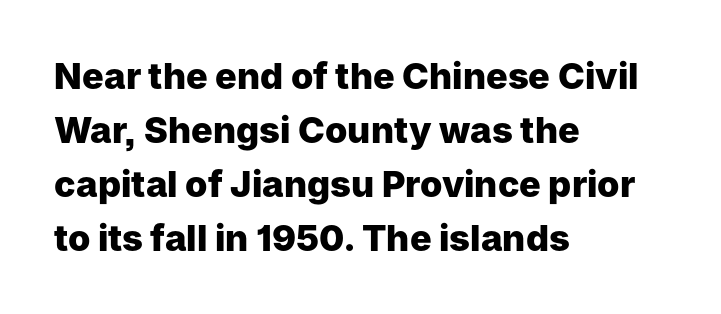
Q: Is the text bold? A: Yes.
Q: Is the text italic (slanted)? A: No, it is upright.
Q: Is the typeface a serif or a sans-serif typeface? A: Sans-serif.
Q: Is the text underlined? A: No.
Q: How is the paragraph aligned? A: Left-aligned.
Q: Is the spacing between letters normal or unusually wide? A: Normal.
Q: Is the spacing between lines tight, normal or loose? A: Normal.
Q: Width (condensed, normal, or wide)? A: Normal.
Q: Stroke contrast? A: Low.
Q: x-height? A: Medium.
Q: Monospaced? A: No.
